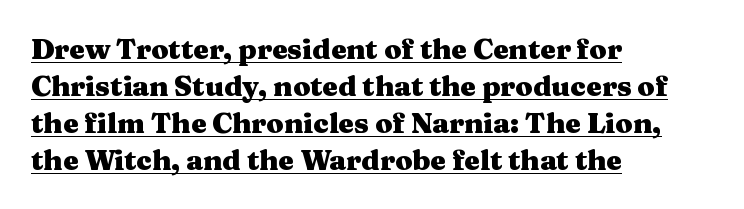
Q: Is the text bold? A: Yes.
Q: Is the text italic (slanted)? A: No, it is upright.
Q: Is the typeface a serif or a sans-serif typeface? A: Serif.
Q: Is the text underlined? A: Yes.
Q: How is the paragraph aligned? A: Left-aligned.
Q: Is the spacing between letters normal or unusually wide? A: Normal.
Q: Is the spacing between lines tight, normal or loose? A: Normal.
Q: Width (condensed, normal, or wide)? A: Wide.
Q: Stroke contrast? A: Medium.
Q: x-height? A: Medium.
Q: Monospaced? A: No.
